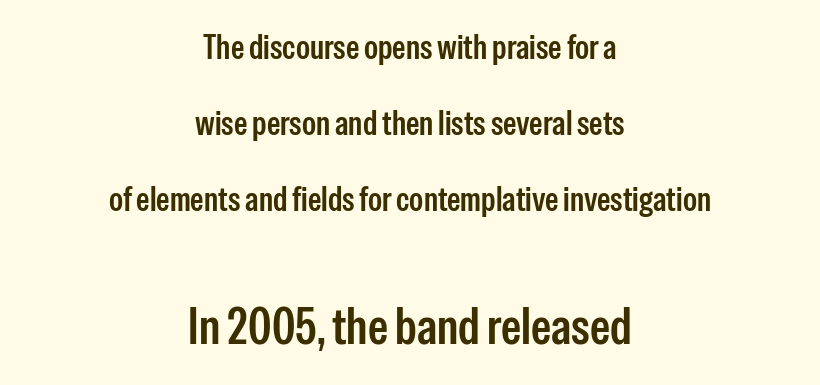
{"serif": "no", "italic": "no", "bold": "semi", "weight": "semibold", "width": "condensed", "stroke_contrast": "low", "x_height": "medium", "monospaced": "no", "underline": "no", "align": "center", "line_spacing": "loose", "line_spacing_ratio": 2.23, "letter_spacing": "normal", "letter_spacing_em": 0.0, "larger_block": "second", "size_ratio": 1.5, "glyph_px": 51}
